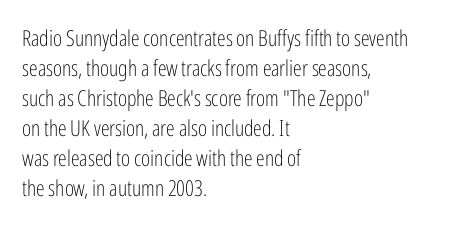
Q: Is the text bold? A: No.
Q: Is the text italic (slanted)? A: No, it is upright.
Q: Is the text underlined? A: No.
Q: How is the paragraph aligned? A: Left-aligned.
Q: Is the spacing between letters normal or unusually wide? A: Normal.
Q: Is the spacing between lines tight, normal or loose? A: Normal.
